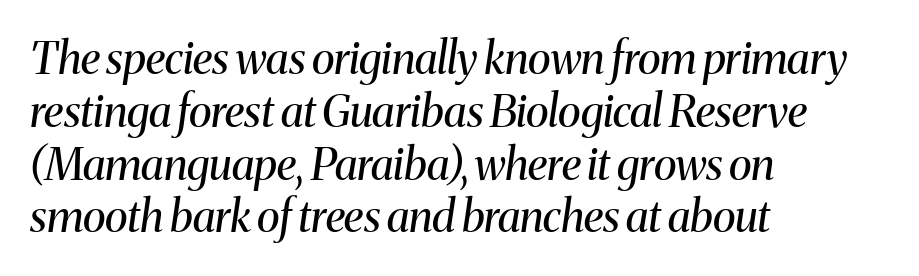
The image shows 44 px regular-weight serif type, italic (leaning right); set left-aligned, line spacing 1.2x, normal letter spacing, not underlined; medium stroke contrast and a medium x-height.
